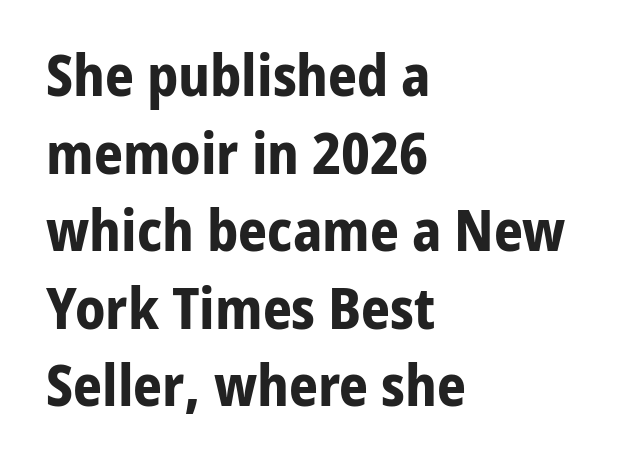
The image shows 57 px bold sans-serif type, upright; set left-aligned, normal line spacing (1.36x), normal letter spacing, not underlined; low stroke contrast and a medium x-height.
